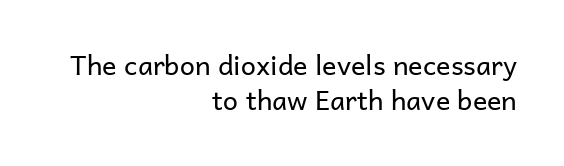
The image shows 27 px text type, upright; set right-aligned, normal line spacing (1.3x), normal letter spacing, not underlined.
